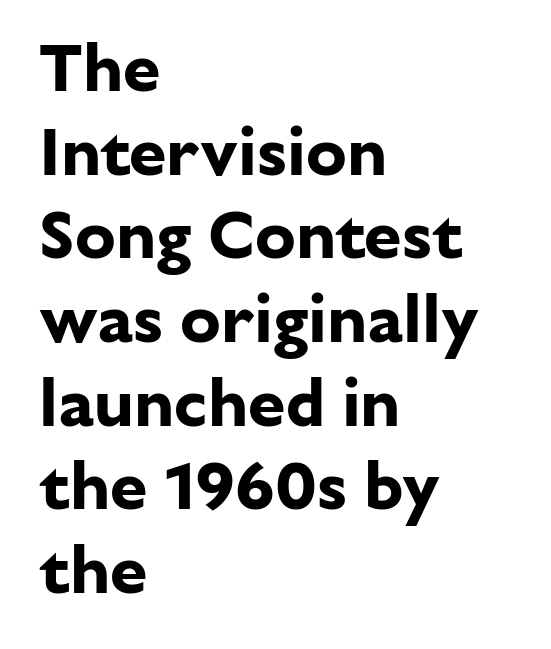
The image shows 68 px bold sans-serif type, upright; set left-aligned, line spacing 1.23x, normal letter spacing, not underlined; low stroke contrast and a medium x-height.
